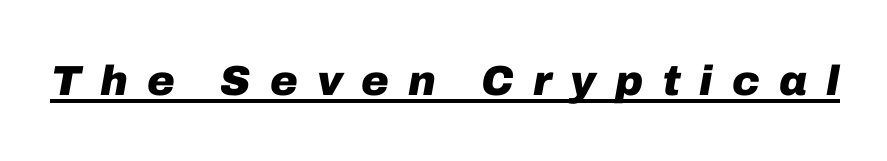
The lettering tilts uniformly, giving the passage an italic look. Each word looks stretched out because of the extra space between its letters. Heavy-handed strokes throughout: this text is bold. This rendering features underlined lettering. Varying glyph widths throughout — classic text-font behaviour.
